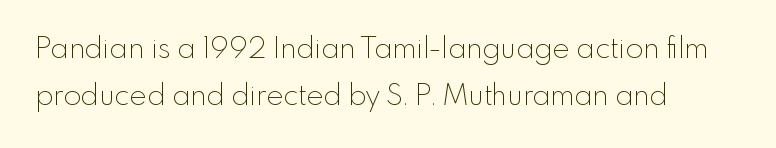
Q: Is the text bold? A: No.
Q: Is the text italic (slanted)? A: No, it is upright.
Q: Is the typeface a serif or a sans-serif typeface? A: Sans-serif.
Q: Is the text underlined? A: No.
Q: How is the paragraph aligned? A: Left-aligned.
Q: Is the spacing between letters normal or unusually wide? A: Normal.
Q: Is the spacing between lines tight, normal or loose? A: Normal.
Q: Width (condensed, normal, or wide)? A: Normal.
Q: x-height? A: Small.
Q: Monospaced? A: No.
